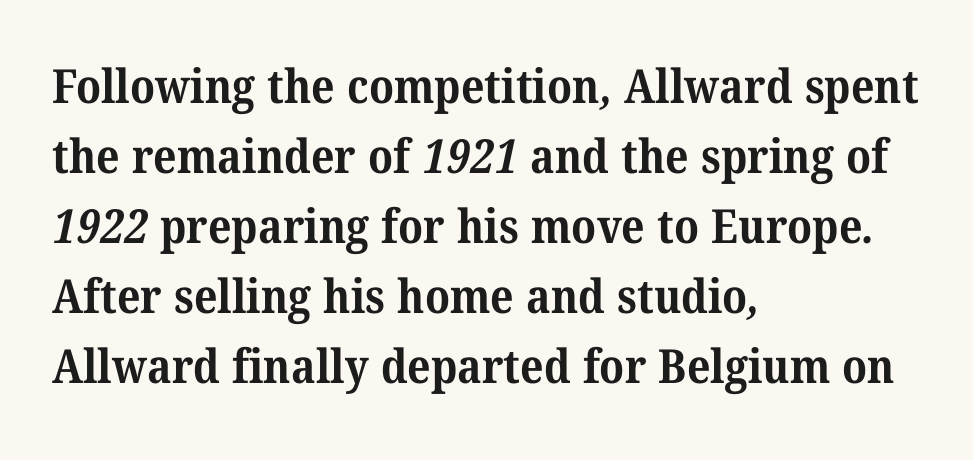
Q: Is the text bold? A: Yes.
Q: Is the typeface a serif or a sans-serif typeface? A: Serif.
Q: Is the text underlined? A: No.
Q: How is the paragraph aligned? A: Left-aligned.
Q: Is the spacing between letters normal or unusually wide? A: Normal.
Q: Is the spacing between lines tight, normal or loose? A: Normal.
Q: Width (condensed, normal, or wide)? A: Normal.
Q: Stroke contrast? A: Medium.
Q: x-height? A: Medium.
Q: Monospaced? A: No.
